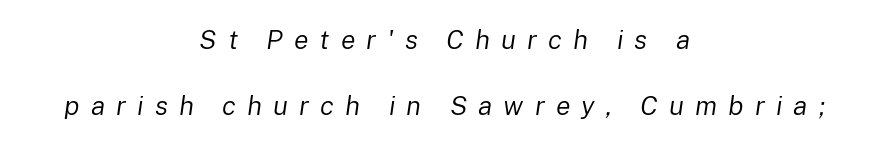
You could fit nearly another row in the gap between these rows. Does the lettering tilt? It does — this is italic. The gaps between neighbouring characters are conspicuously large. Anything drawn beneath the words? Only blank space. Is this a heavy cut? Hardly; it is regular or lighter.
